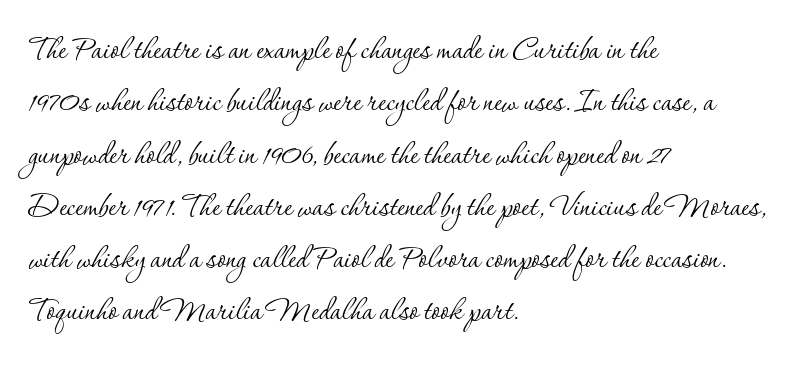
The letters advance in unequal steps, a hallmark of proportional type. Stems here are at most as thick as an everyday book face. The leading is moderate, giving the passage an even texture.
